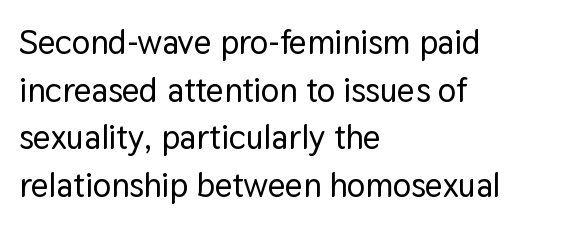
How would I describe the line gaps? Plain and ordinary. Think of a printed novel: that variable character pitch is what you see here. Does the type have serifs? No, each stem ends abruptly. Nobody drew a line under any word here.
